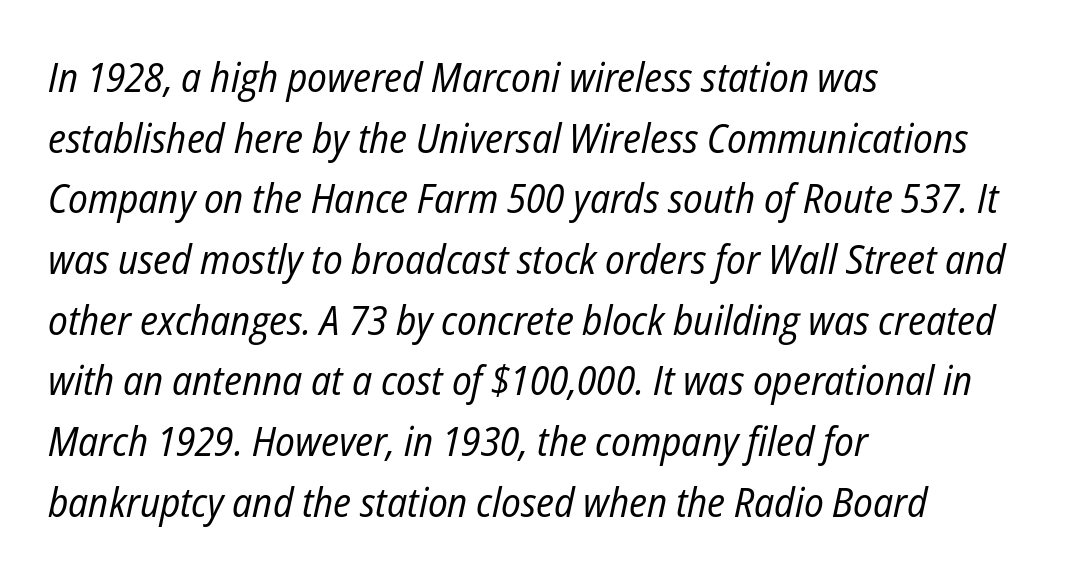
{"italic": "yes", "lean": "right", "slant_degrees": 12, "bold": "no", "weight": "regular", "width": "condensed", "stroke_contrast": "low", "x_height": "medium", "monospaced": "no", "underline": "no", "align": "left", "line_spacing": "normal", "line_spacing_ratio": 1.48, "letter_spacing": "normal", "letter_spacing_em": 0.0, "glyph_px": 41}
